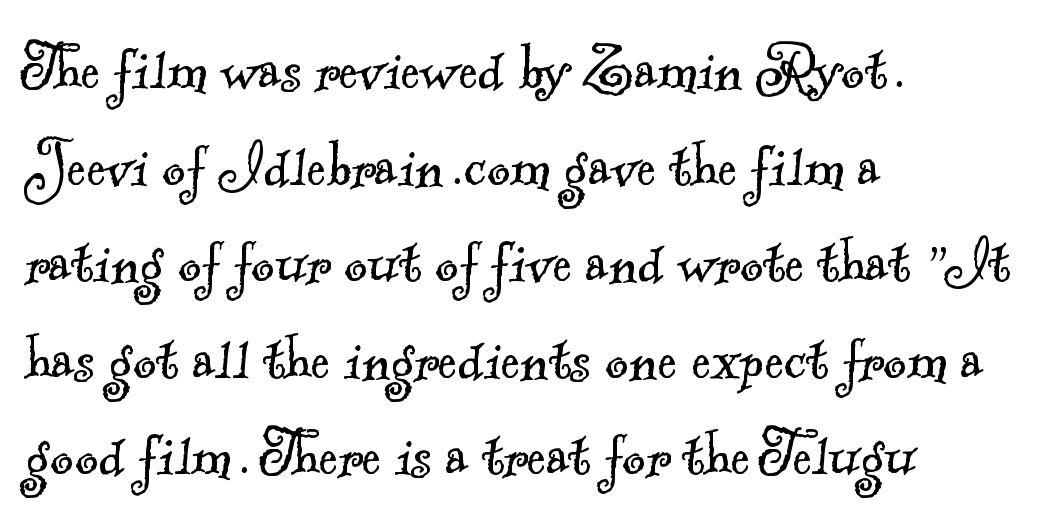
{"serif": "yes", "bold": "no", "weight": "light", "width": "normal", "x_height": "small", "monospaced": "no", "underline": "no", "align": "left", "line_spacing": "normal", "line_spacing_ratio": 1.36, "letter_spacing": "normal", "letter_spacing_em": 0.0, "glyph_px": 71}
